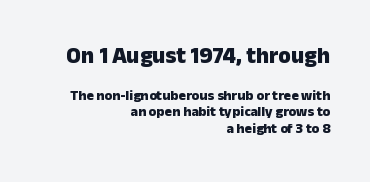
Q: Is the text bold? A: Yes.
Q: Is the text italic (slanted)? A: No, it is upright.
Q: Is the text underlined? A: No.
Q: How is the paragraph aligned? A: Right-aligned.
Q: Is the spacing between letters normal or unusually wide? A: Normal.
Q: Which block of text is set in a larger size, the first (top) or the second (bottom)? A: The first (top) one.
